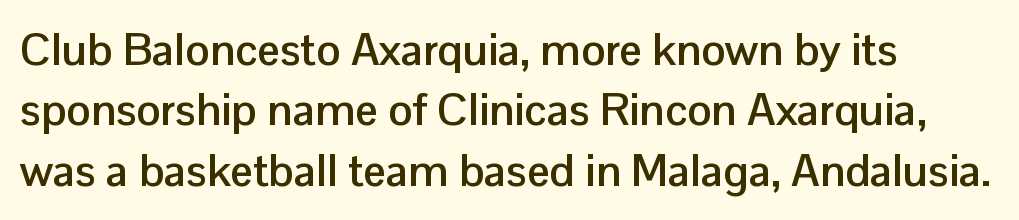
Q: Is the text bold? A: Yes.
Q: Is the text italic (slanted)? A: No, it is upright.
Q: Is the typeface a serif or a sans-serif typeface? A: Sans-serif.
Q: Is the text underlined? A: No.
Q: How is the paragraph aligned? A: Left-aligned.
Q: Is the spacing between letters normal or unusually wide? A: Normal.
Q: Is the spacing between lines tight, normal or loose? A: Normal.
Q: Width (condensed, normal, or wide)? A: Normal.
Q: Stroke contrast? A: Low.
Q: x-height? A: Medium.
Q: Monospaced? A: No.
